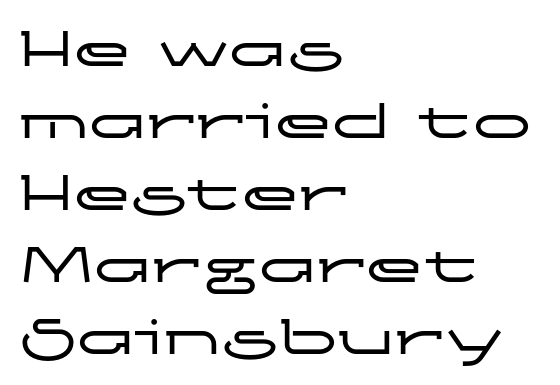
The image shows 58 px wide sans-serif type, upright; set left-aligned, line spacing 1.24x, normal letter spacing, not underlined; low stroke contrast and a medium x-height.
